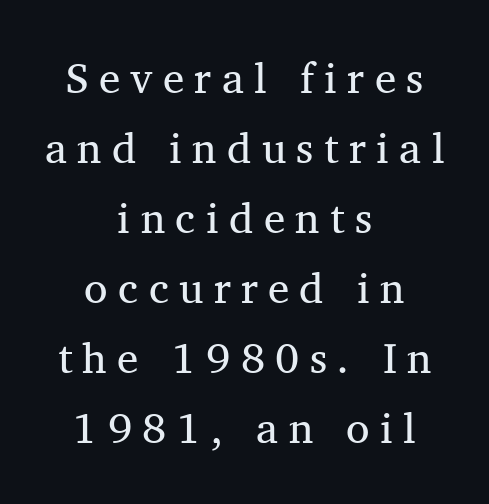
The image shows 43 px regular-weight serif type, upright; set centered, normal line spacing (1.63x), unusually wide letter spacing (+0.24 em), not underlined; medium stroke contrast and a medium x-height.
